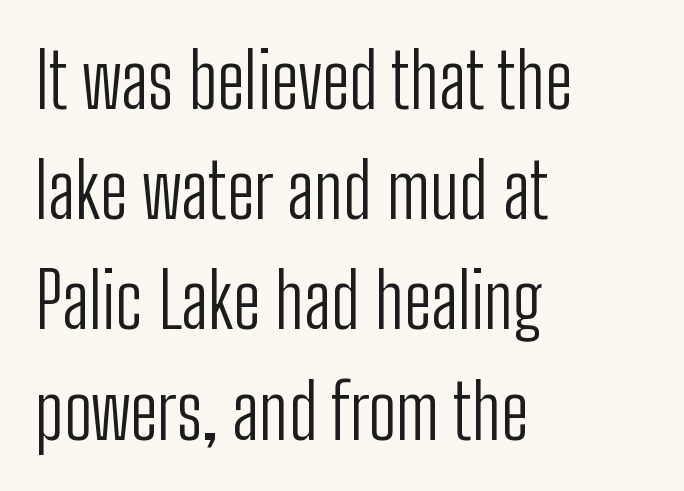
Q: Is the text bold? A: No.
Q: Is the text italic (slanted)? A: No, it is upright.
Q: Is the typeface a serif or a sans-serif typeface? A: Sans-serif.
Q: Is the text underlined? A: No.
Q: How is the paragraph aligned? A: Left-aligned.
Q: Is the spacing between letters normal or unusually wide? A: Normal.
Q: Is the spacing between lines tight, normal or loose? A: Normal.
Q: Width (condensed, normal, or wide)? A: Condensed.
Q: Stroke contrast? A: Low.
Q: x-height? A: Medium.
Q: Monospaced? A: No.
